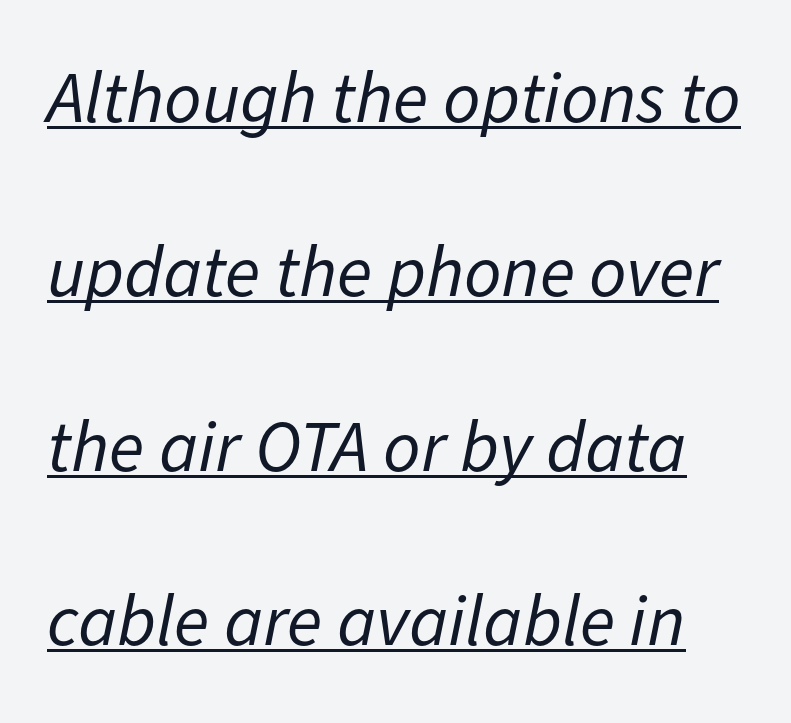
The image shows 73 px regular-weight type, italic (leaning right); set loose line spacing (2.39x), normal letter spacing, underlined; low stroke contrast and a medium x-height.
